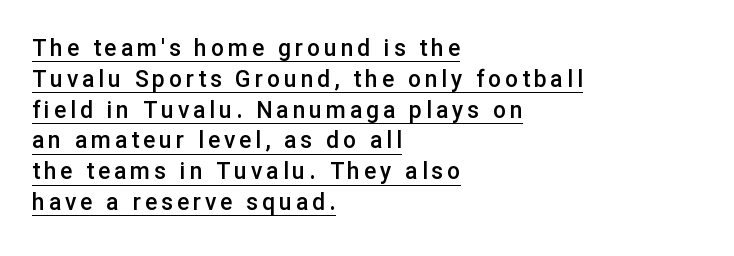
Q: Is the text bold? A: Semi-bold.
Q: Is the text italic (slanted)? A: No, it is upright.
Q: Is the text underlined? A: Yes.
Q: How is the paragraph aligned? A: Left-aligned.
Q: Is the spacing between lines tight, normal or loose? A: Normal.
